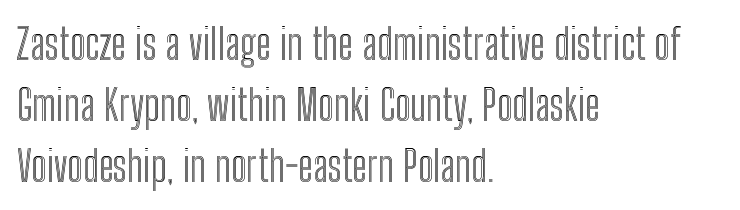
{"italic": "no", "width": "condensed", "x_height": "medium", "monospaced": "no", "underline": "no", "align": "left", "line_spacing": "normal", "line_spacing_ratio": 1.42, "letter_spacing": "normal", "letter_spacing_em": 0.0, "glyph_px": 43}
